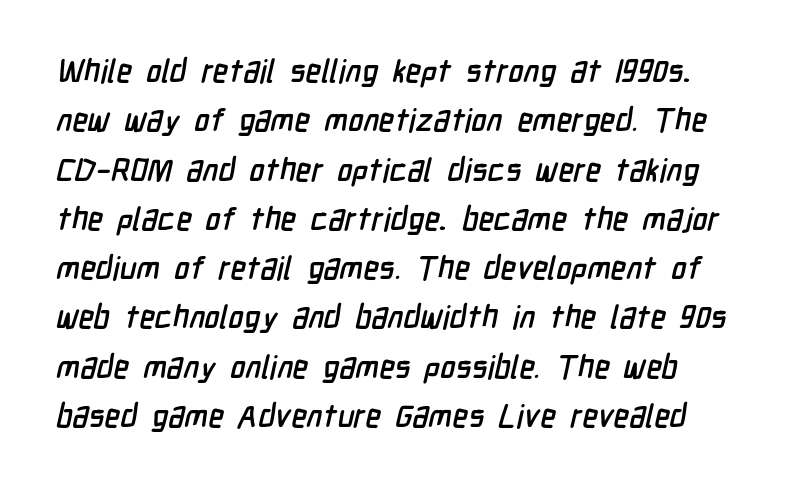
Q: Is the typeface a serif or a sans-serif typeface? A: Sans-serif.
Q: Is the text underlined? A: No.
Q: Is the spacing between letters normal or unusually wide? A: Normal.
Q: Is the spacing between lines tight, normal or loose? A: Normal.
Q: Width (condensed, normal, or wide)? A: Condensed.
Q: Stroke contrast? A: Low.
Q: x-height? A: Medium.
Q: Monospaced? A: No.
